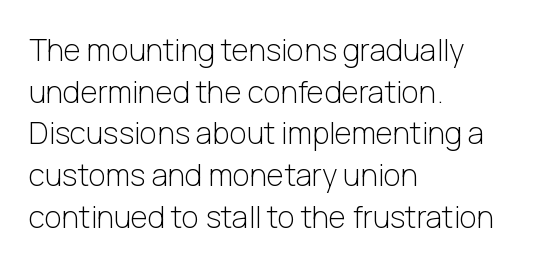
Any mark beneath the type? The region is blank. Characters remain perfectly vertical along every line. These lines are set flush left with a ragged right edge. Each letter keeps its own natural width here, so spacing adapts to shape. To sum up the face: it is a sans, with no serifs. A light-to-regular cut is what we see here.
